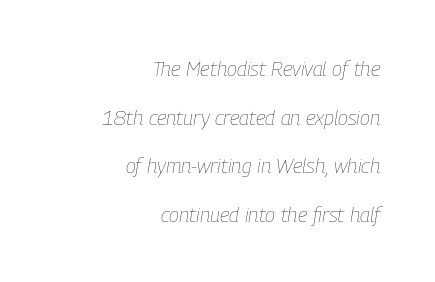
Q: Is the text bold? A: No.
Q: Is the text italic (slanted)? A: Yes, it leans right by about 9 degrees.
Q: Is the text underlined? A: No.
Q: How is the paragraph aligned? A: Right-aligned.
Q: Is the spacing between letters normal or unusually wide? A: Normal.
Q: Is the spacing between lines tight, normal or loose? A: Loose.
